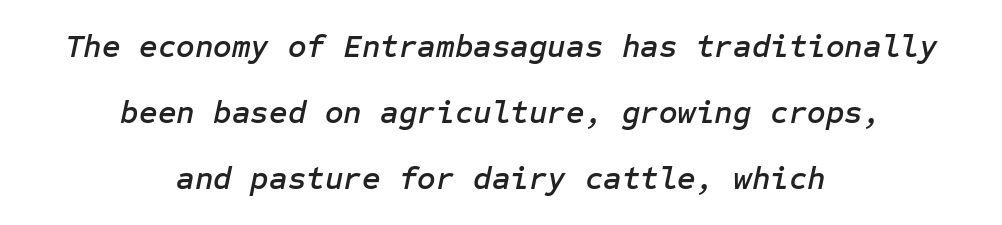
Vertically, the passage feels expansive, rows floating well apart. Notice how the stems are inclined rather than vertical — that's the hallmark of italics. Line starts and ends both wander, symmetrically. Characters follow at the spacing the type designer built in. The glyphs are unaccompanied by any horizontal stroke below them.
